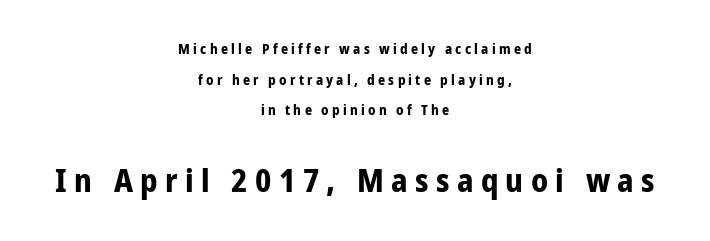
Weight: bold. The specimen omits any rule beneath the text block's lines. In terms of posture, this sample is upright. No feet cap the strokes, marking this as sans-serif type. Think of a printed novel: that variable character pitch is what you see here. If you measured baseline to baseline, you'd find a long distance.
